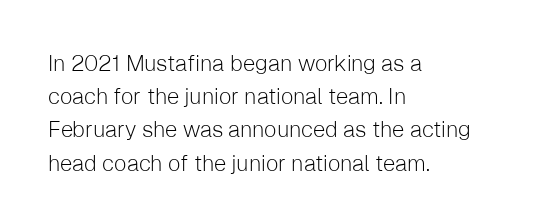
{"italic": "no", "bold": "no", "underline": "no", "align": "left", "line_spacing": "normal", "line_spacing_ratio": 1.51, "letter_spacing": "normal", "letter_spacing_em": 0.0, "glyph_px": 22}
